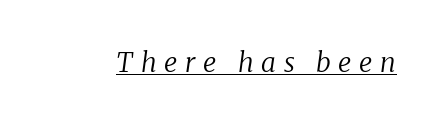
{"italic": "yes", "lean": "right", "slant_degrees": 8, "bold": "no", "underline": "yes", "letter_spacing": "wide", "letter_spacing_em": 0.29, "glyph_px": 27}
